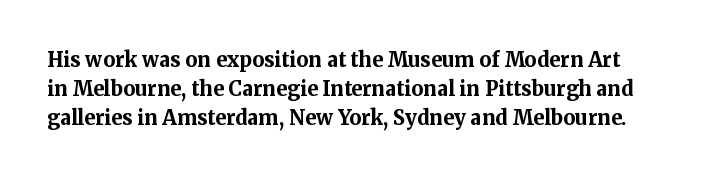
The image shows 20 px bold type, upright; set normal line spacing (1.46x), normal letter spacing, not underlined.
